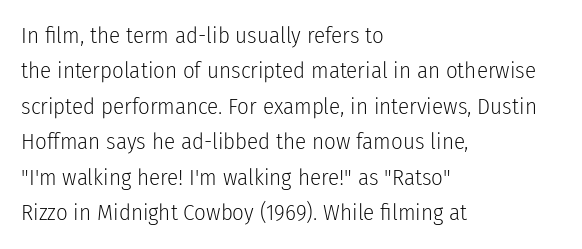
Q: Is the text bold? A: No.
Q: Is the text italic (slanted)? A: No, it is upright.
Q: Is the text underlined? A: No.
Q: How is the paragraph aligned? A: Left-aligned.
Q: Is the spacing between letters normal or unusually wide? A: Normal.
Q: Is the spacing between lines tight, normal or loose? A: Normal.
